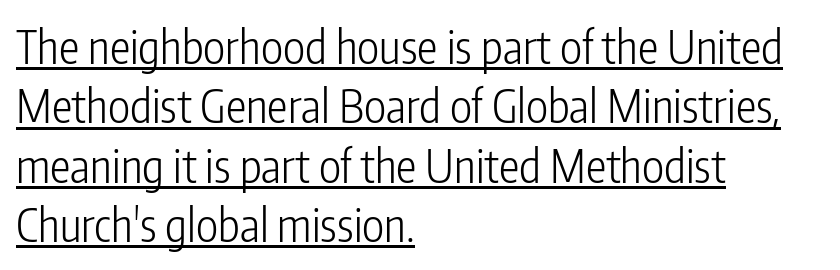
{"serif": "no", "italic": "no", "bold": "no", "weight": "light", "width": "condensed", "stroke_contrast": "low", "x_height": "medium", "monospaced": "no", "underline": "yes", "align": "left", "line_spacing": "normal", "line_spacing_ratio": 1.29, "letter_spacing": "normal", "letter_spacing_em": 0.0, "glyph_px": 46}
